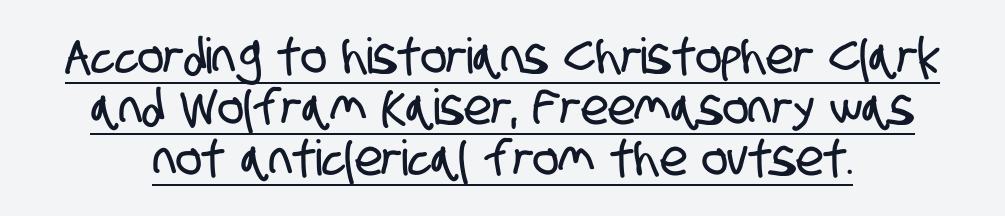
{"serif": "no", "width": "condensed", "stroke_contrast": "low", "x_height": "large", "monospaced": "no", "underline": "yes", "line_spacing": "tight", "line_spacing_ratio": 1.04, "letter_spacing": "normal", "letter_spacing_em": 0.0, "glyph_px": 49}
